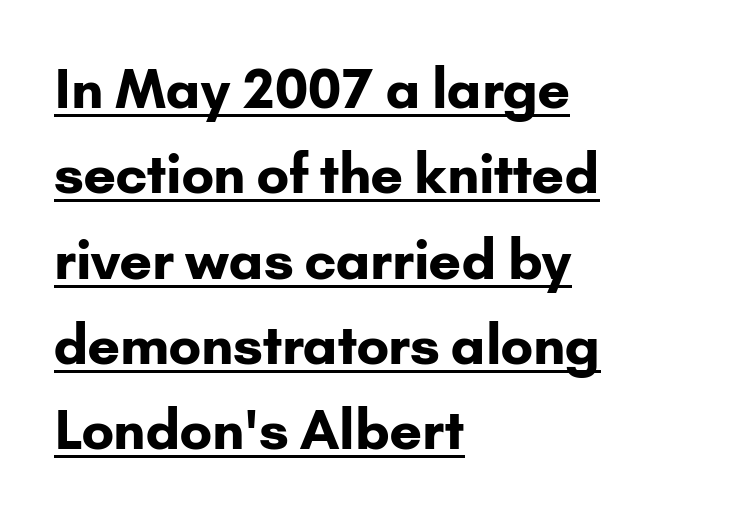
The font's upright variant was chosen for this text. The sample's only ornament is a line tracing under the words. Is there much room between lines? A standard amount, neither cramped nor airy. Proportional: the letters do not fall into vertical columns.
